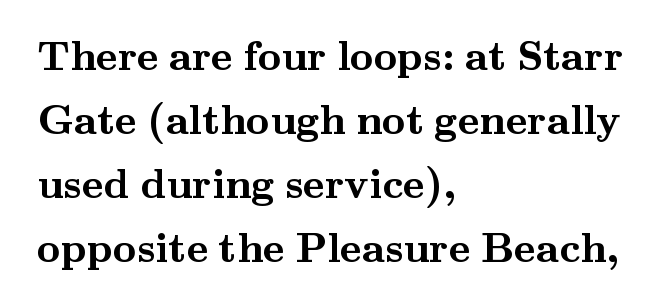
The image shows 41 px semibold, wide serif type, upright; set left-aligned, normal line spacing (1.56x), normal letter spacing, not underlined; medium stroke contrast and a small x-height.
